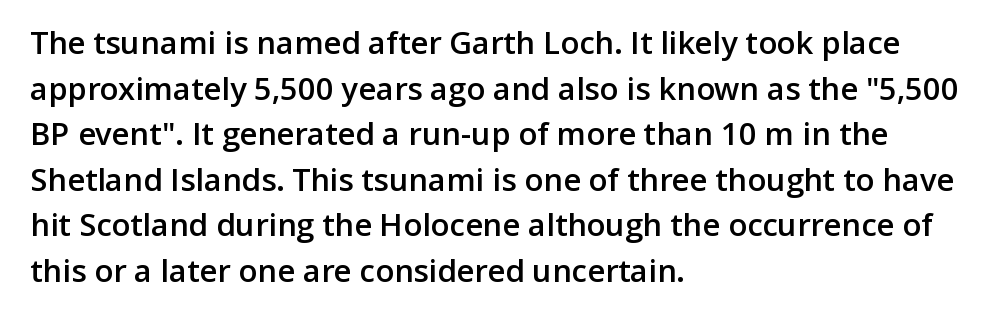
Examine the stroke ends and you'll find no serifs. Typeset ragged right — the left edge is the straight one. Tall strokes in this sample are plumb rather than angled. How would I describe the line gaps? Plain and ordinary. Is this a fixed-width face? No — the glyphs have proportional, varying widths.
